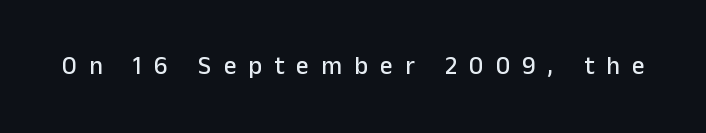
The tracking reads as deliberately expanded to a designer's eye. Unlike italic type, these characters show no tilt at all. Only glyphs here, with clear space below each row.
